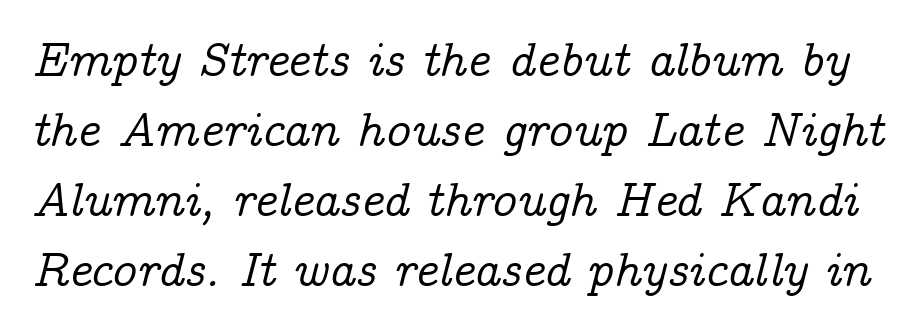
Q: Is the text italic (slanted)? A: Yes, it leans right by about 14 degrees.
Q: Is the typeface a serif or a sans-serif typeface? A: Serif.
Q: Is the text underlined? A: No.
Q: Is the spacing between letters normal or unusually wide? A: Normal.
Q: Is the spacing between lines tight, normal or loose? A: Normal.
Q: Width (condensed, normal, or wide)? A: Normal.
Q: Stroke contrast? A: Low.
Q: x-height? A: Medium.
Q: Monospaced? A: No.
